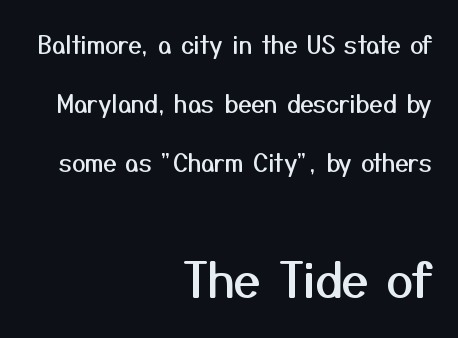
{"serif": "no", "italic": "no", "width": "normal", "stroke_contrast": "medium", "x_height": "medium", "monospaced": "no", "underline": "no", "align": "right", "line_spacing": "loose", "line_spacing_ratio": 2.46, "letter_spacing": "normal", "letter_spacing_em": 0.0, "larger_block": "second", "size_ratio": 2.0, "glyph_px": 48}
